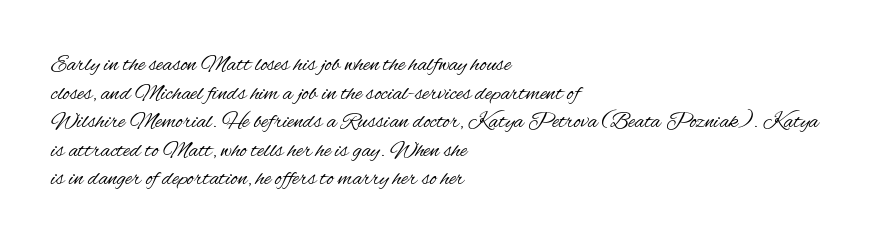
The image shows 23 px text type; set left-aligned, line spacing 1.24x, normal letter spacing, not underlined.
